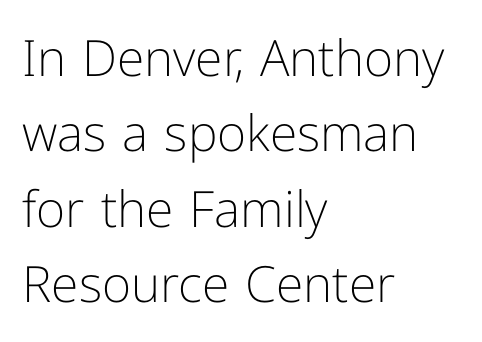
Q: Is the text bold? A: No.
Q: Is the text italic (slanted)? A: No, it is upright.
Q: Is the typeface a serif or a sans-serif typeface? A: Sans-serif.
Q: Is the text underlined? A: No.
Q: How is the paragraph aligned? A: Left-aligned.
Q: Is the spacing between letters normal or unusually wide? A: Normal.
Q: Is the spacing between lines tight, normal or loose? A: Normal.
Q: Width (condensed, normal, or wide)? A: Normal.
Q: Stroke contrast? A: Low.
Q: x-height? A: Medium.
Q: Monospaced? A: No.
